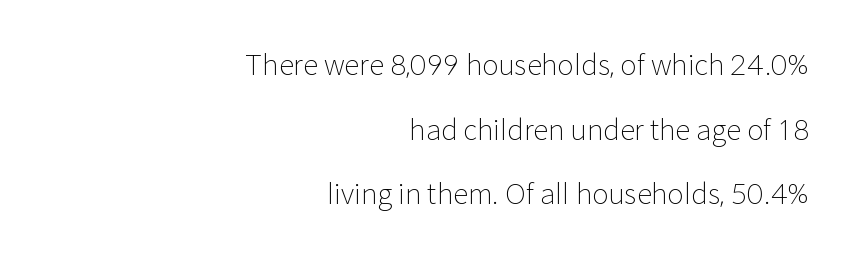
The font is comparable to plain body text, perhaps lighter. Is this a sans? Yes — the strokes have no serifs. Every character sits straight up, as roman type does. A typesetter would call this leading open, well beyond the default. Compared with typical body copy, the letter spacing here is the same.
